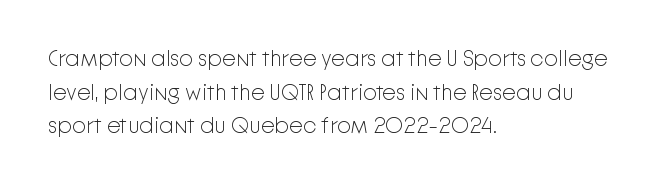
Unbolded letterforms with no extra heft. The letterforms sit shoulder to shoulder at normal distance. Line spacing here is normal. Glance below the letters and you will spot only blank space. Visually the block forms a straight wall on the left and a jagged coastline on the right.
